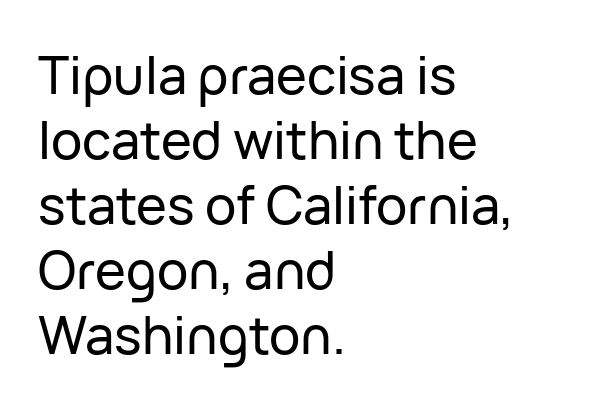
Each new line begins a customary step beneath the previous one. Words appear dense and cohesive because spacing is normal. Check under the words: just untouched page. You could not count columns in this text — the font is proportionally spaced. No italicization has been applied; the sample stays upright. The rendering anchors every line to the left-hand side.
